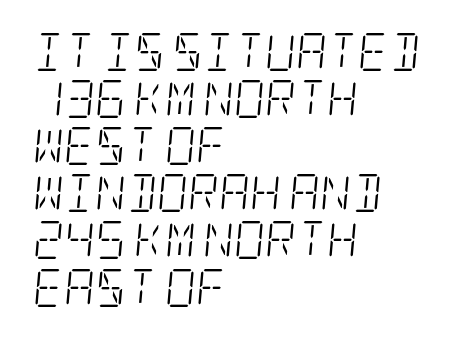
I'd call this a serif setting — the letters wear small feet. Horizontal alignment here is leftward, the default for most running prose. Each word holds together tightly as a unit, with standard inter-letter gaps. Only glyphs here, with clear space below each row.
